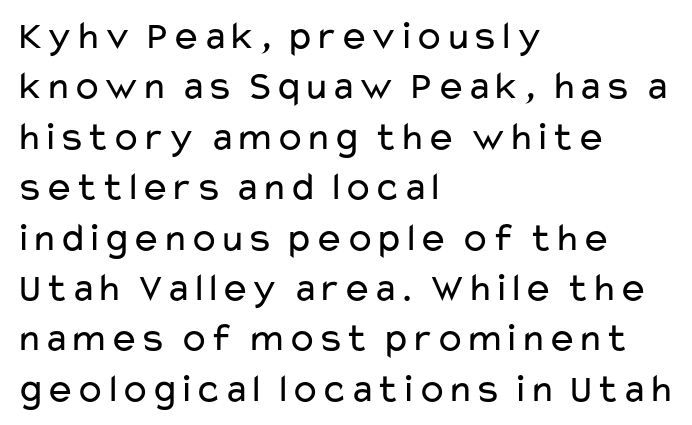
{"serif": "no", "italic": "no", "bold": "no", "weight": "regular", "width": "wide", "stroke_contrast": "low", "x_height": "medium", "monospaced": "no", "underline": "no", "align": "left", "line_spacing": "normal", "line_spacing_ratio": 1.26, "letter_spacing": "normal", "letter_spacing_em": 0.0, "glyph_px": 40}
